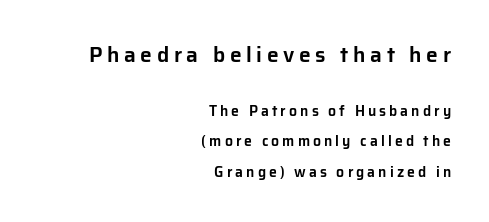
The emphasis by scale lands on block number one, above. Reading down the block, your eye finds every line finishing at a fixed right position. Students, observe: this is what heavily led, spacious text looks like. Ordinary non-slanted type is in use. The letterforms stand isolated, each surrounded by extra space.
